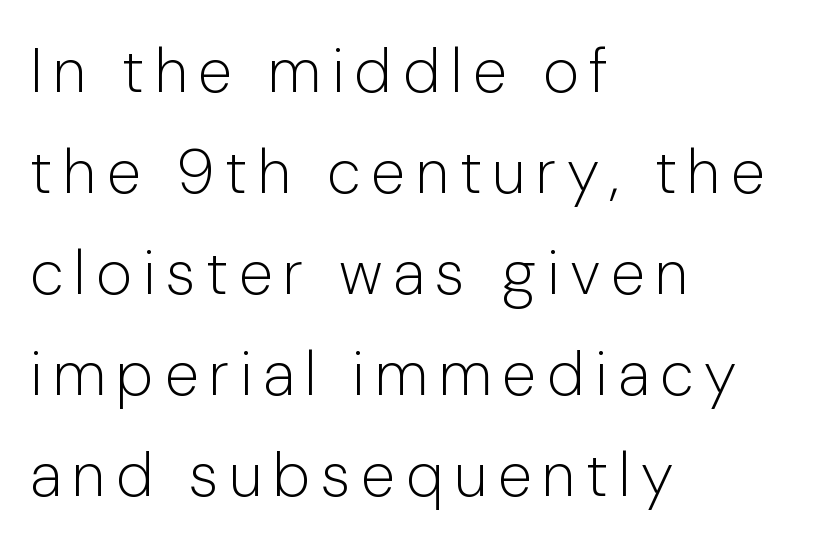
The image shows 62 px light sans-serif type, upright; set left-aligned, normal line spacing (1.63x), not underlined; low stroke contrast and a medium x-height.
